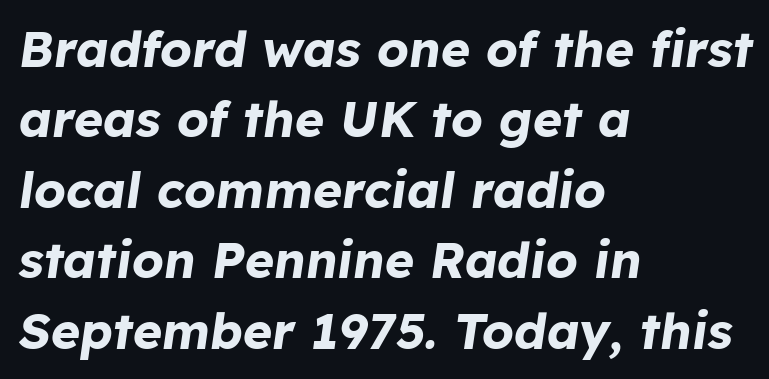
The image shows 50 px bold type, italic (leaning right); set left-aligned, normal line spacing (1.41x), normal letter spacing, not underlined; low stroke contrast and a medium x-height.
